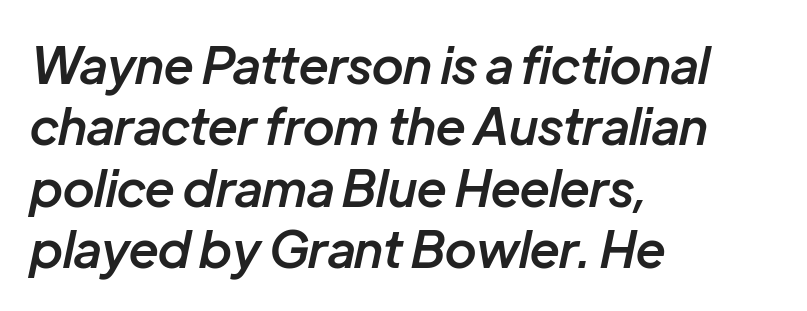
Q: Is the text bold? A: Semi-bold.
Q: Is the text italic (slanted)? A: Yes, it leans right by about 12 degrees.
Q: Is the text underlined? A: No.
Q: How is the paragraph aligned? A: Left-aligned.
Q: Is the spacing between letters normal or unusually wide? A: Normal.
Q: Width (condensed, normal, or wide)? A: Normal.
Q: Stroke contrast? A: Low.
Q: x-height? A: Medium.
Q: Monospaced? A: No.
